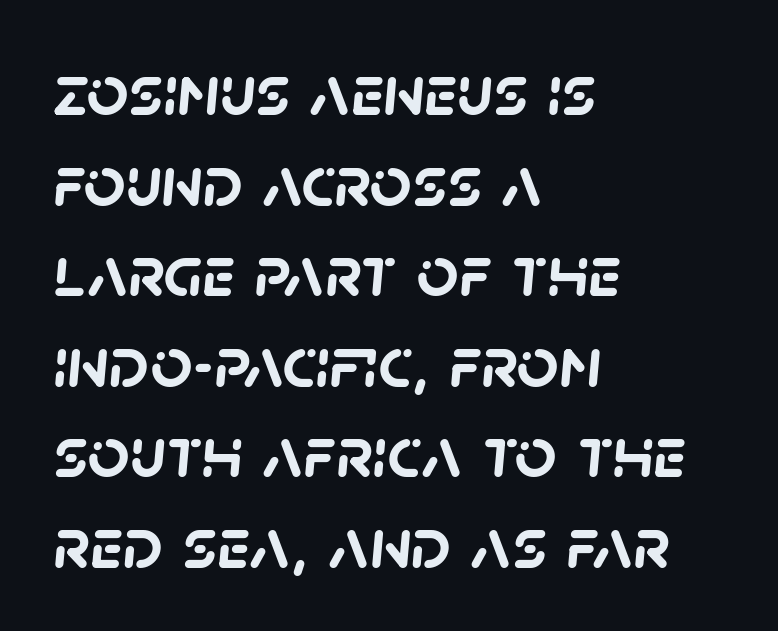
A typesetter would call this proportional, since set widths differ per character. The lines in this sample share a left origin and differ only in where they stop. Caption: standard tracking, unaltered. Summary of weight: heavy, a full bold.
